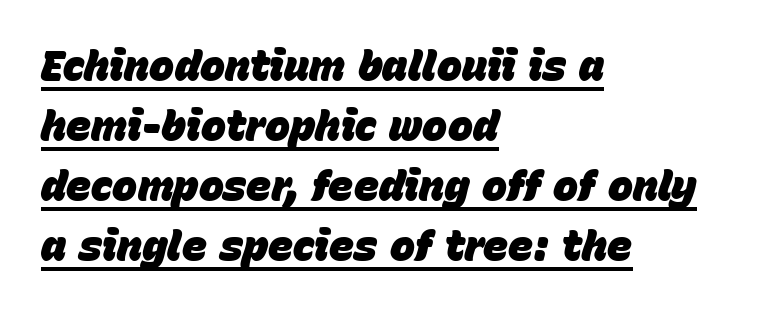
Q: Is the text bold? A: Yes.
Q: Is the text italic (slanted)? A: Yes, it leans right by about 15 degrees.
Q: Is the text underlined? A: Yes.
Q: How is the paragraph aligned? A: Left-aligned.
Q: Is the spacing between letters normal or unusually wide? A: Normal.
Q: Is the spacing between lines tight, normal or loose? A: Normal.
Q: Width (condensed, normal, or wide)? A: Normal.
Q: Stroke contrast? A: Low.
Q: x-height? A: Large.
Q: Monospaced? A: No.
